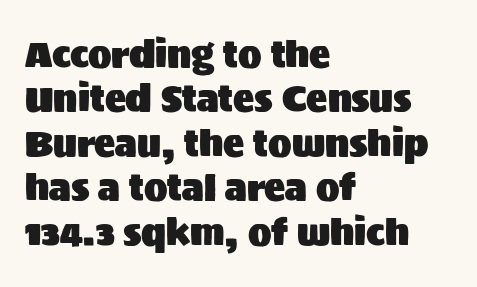
{"serif": "no", "italic": "no", "width": "normal", "stroke_contrast": "medium", "x_height": "large", "monospaced": "no", "underline": "no", "align": "left", "line_spacing": "normal", "line_spacing_ratio": 1.27, "letter_spacing": "normal", "letter_spacing_em": 0.0, "glyph_px": 35}
